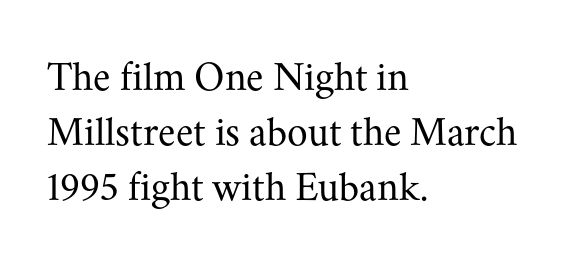
{"serif": "yes", "italic": "no", "bold": "no", "weight": "regular", "width": "normal", "stroke_contrast": "medium", "x_height": "small", "monospaced": "no", "underline": "no", "align": "left", "line_spacing": "normal", "line_spacing_ratio": 1.31, "letter_spacing": "normal", "letter_spacing_em": 0.0, "glyph_px": 42}
